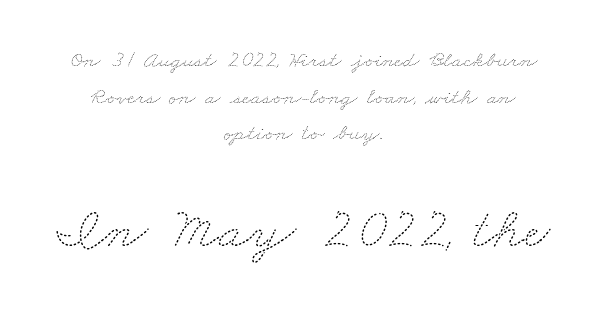
Words float on clear page, feet unadorned. The gaps between neighbouring characters are ordinary and unremarkable. A typesetter would call this proportional, since set widths differ per character. Line starts and ends both wander, symmetrically. If you squint, the bottom block still reads clearly — it's the larger of the two. A light-to-regular cut is what we see here.
